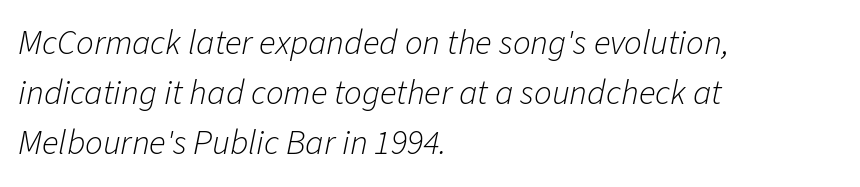
The image shows 35 px light type, italic (leaning right); set left-aligned, normal line spacing (1.43x), normal letter spacing, not underlined; low stroke contrast and a medium x-height.
